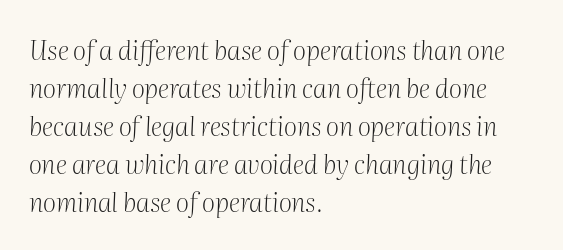
The image shows 26 px text type, italic (leaning right); set left-aligned, normal line spacing (1.46x), normal letter spacing, not underlined.
